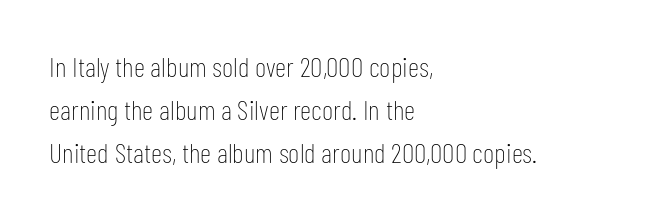
Q: Is the text bold? A: No.
Q: Is the text italic (slanted)? A: No, it is upright.
Q: Is the typeface a serif or a sans-serif typeface? A: Sans-serif.
Q: Is the text underlined? A: No.
Q: How is the paragraph aligned? A: Left-aligned.
Q: Is the spacing between letters normal or unusually wide? A: Normal.
Q: Is the spacing between lines tight, normal or loose? A: Normal.
Q: Width (condensed, normal, or wide)? A: Condensed.
Q: Stroke contrast? A: Low.
Q: x-height? A: Medium.
Q: Monospaced? A: No.
